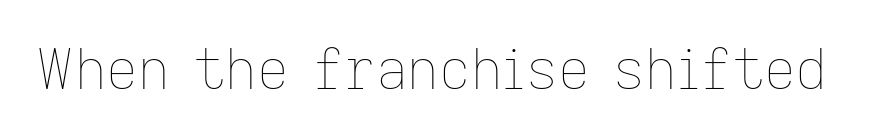
The space directly below the letters is spotless. This sample has the flowing, uneven cadence of proportional lettering. Weight: regular or lighter. A typesetter would call this zero additional tracking. Ascenders rise straight up at ninety degrees.
